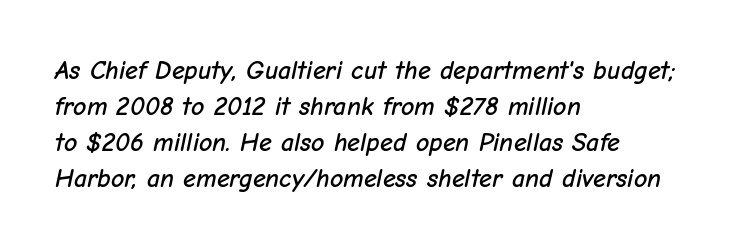
{"italic": "yes", "lean": "right", "slant_degrees": 12, "underline": "no", "align": "left", "line_spacing": "normal", "line_spacing_ratio": 1.39, "letter_spacing": "normal", "letter_spacing_em": 0.0, "glyph_px": 26}
